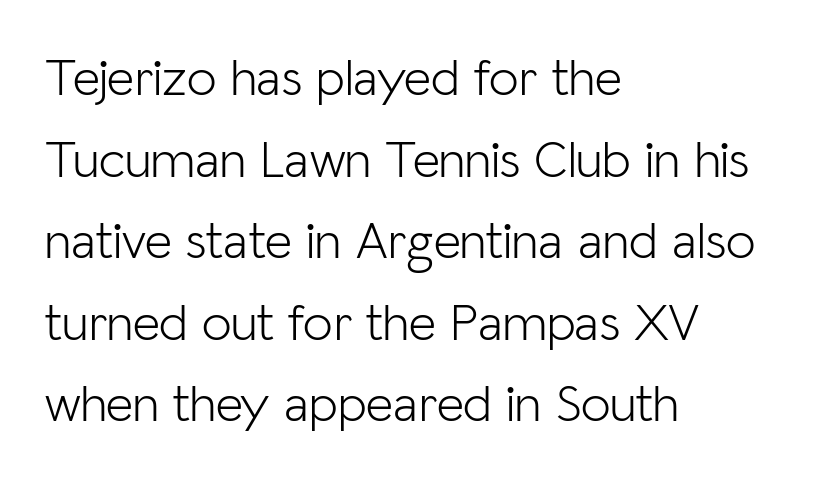
{"serif": "no", "italic": "no", "bold": "no", "weight": "light", "width": "normal", "stroke_contrast": "low", "x_height": "medium", "monospaced": "no", "underline": "no", "align": "left", "line_spacing": "normal", "line_spacing_ratio": 1.54, "letter_spacing": "normal", "letter_spacing_em": 0.0, "glyph_px": 53}
